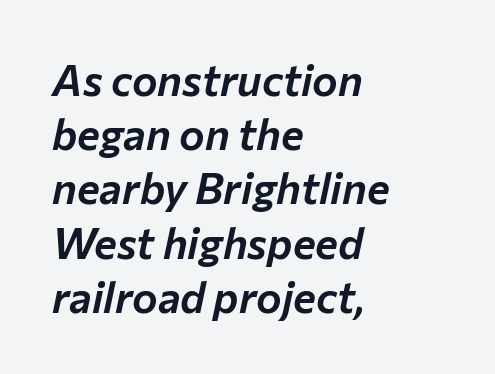
The line texture is even and compact thanks to regular tracking. This rendering features lettering with no underline. Horizontal alignment here is leftward, the default for most running prose. The rendering uses natural spacing where letterforms have individual widths. The axis of the letterforms is tilted away from vertical.
